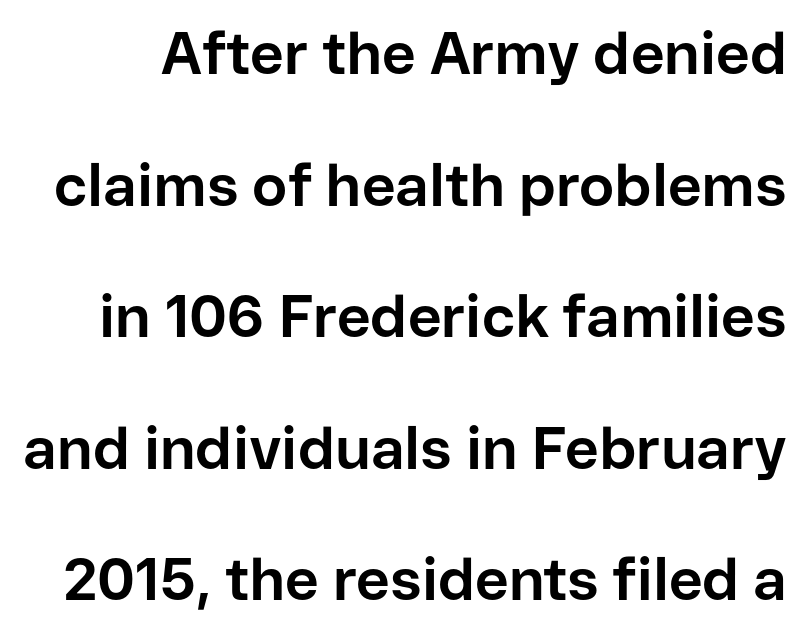
Notice the wide empty band between every row — that's loose leading. On the weight axis this lands at bold, roughly 700. Check under the words: just untouched page. The tracking reads as untouched default to a designer's eye. Each letter keeps its own natural width here, so spacing adapts to shape.
